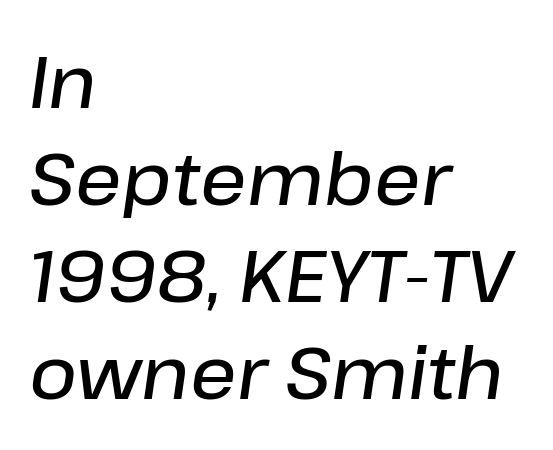
{"italic": "yes", "lean": "right", "slant_degrees": 8, "bold": "semi", "weight": "semibold", "width": "normal", "stroke_contrast": "low", "x_height": "medium", "monospaced": "no", "underline": "no", "align": "left", "line_spacing": "normal", "line_spacing_ratio": 1.33, "letter_spacing": "normal", "letter_spacing_em": 0.0, "glyph_px": 73}
